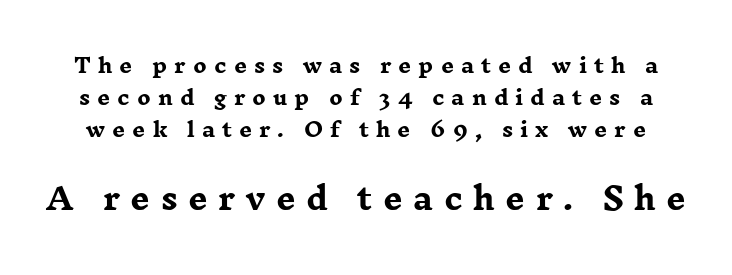
Q: Is the text bold? A: Yes.
Q: Is the text italic (slanted)? A: No, it is upright.
Q: Is the typeface a serif or a sans-serif typeface? A: Serif.
Q: Is the text underlined? A: No.
Q: Is the spacing between letters normal or unusually wide? A: Unusually wide.
Q: Is the spacing between lines tight, normal or loose? A: Normal.
Q: Which block of text is set in a larger size, the first (top) or the second (bottom)? A: The second (bottom) one.
Q: Width (condensed, normal, or wide)? A: Wide.
Q: Stroke contrast? A: Low.
Q: x-height? A: Medium.
Q: Monospaced? A: No.
